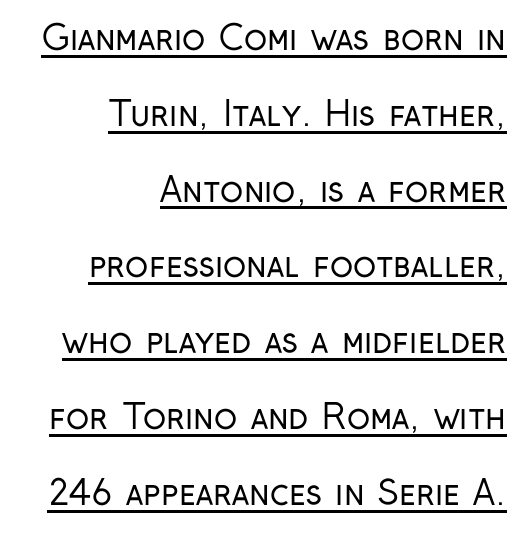
The image shows 34 px regular-weight, condensed sans-serif type, upright; set right-aligned, loose line spacing (2.23x), normal letter spacing, underlined; low stroke contrast and a medium x-height.
